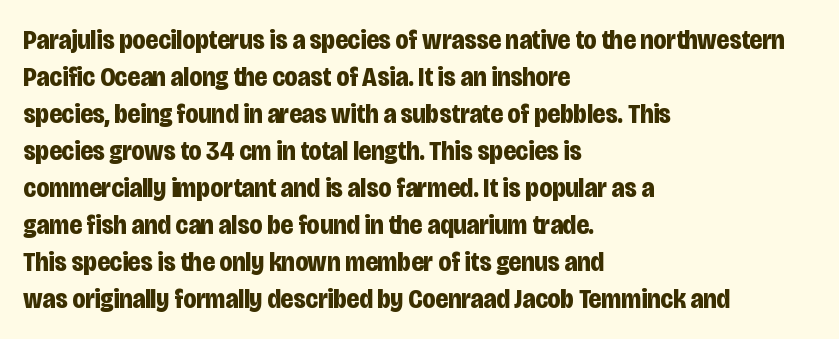
Q: Is the text bold? A: Yes.
Q: Is the text italic (slanted)? A: No, it is upright.
Q: Is the text underlined? A: No.
Q: How is the paragraph aligned? A: Left-aligned.
Q: Is the spacing between letters normal or unusually wide? A: Normal.
Q: Is the spacing between lines tight, normal or loose? A: Normal.
